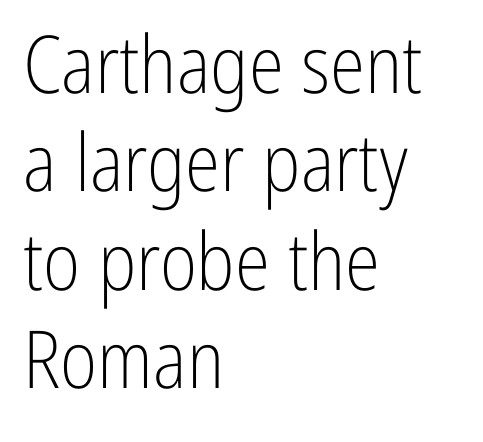
{"serif": "no", "italic": "no", "bold": "no", "weight": "light", "width": "condensed", "stroke_contrast": "low", "x_height": "medium", "monospaced": "no", "underline": "no", "align": "left", "line_spacing_ratio": 1.23, "letter_spacing": "normal", "letter_spacing_em": 0.0, "glyph_px": 80}
